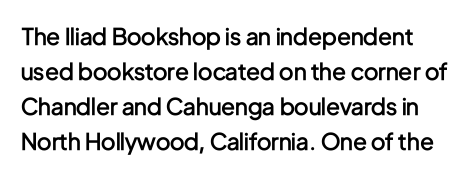
Q: Is the text bold? A: Semi-bold.
Q: Is the text italic (slanted)? A: No, it is upright.
Q: Is the text underlined? A: No.
Q: Is the spacing between letters normal or unusually wide? A: Normal.
Q: Is the spacing between lines tight, normal or loose? A: Normal.
